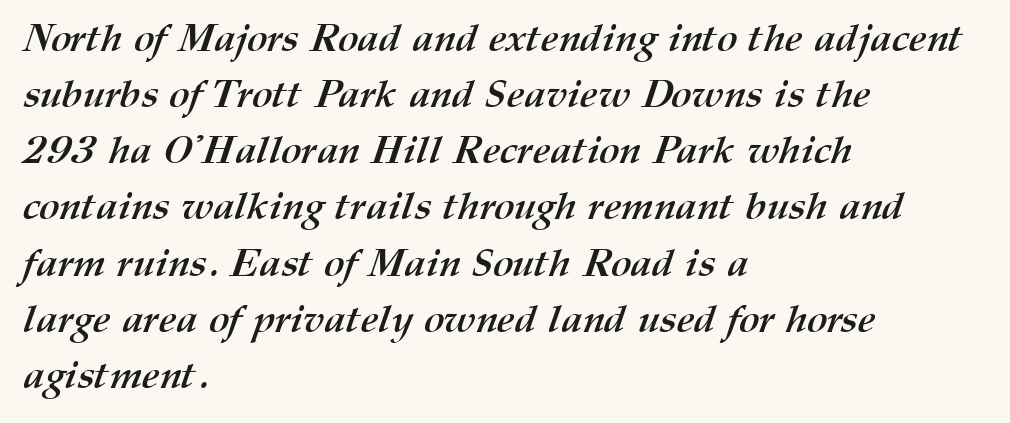
The image shows 39 px semibold type; set left-aligned, normal line spacing (1.44x), normal letter spacing, not underlined; medium stroke contrast and a medium x-height.
